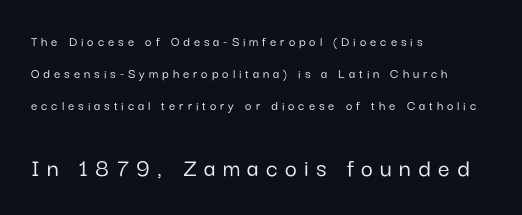
{"italic": "no", "underline": "no", "align": "left", "line_spacing": "loose", "line_spacing_ratio": 2.28, "letter_spacing": "wide", "letter_spacing_em": 0.28, "larger_block": "second", "size_ratio": 1.86, "glyph_px": 26}
